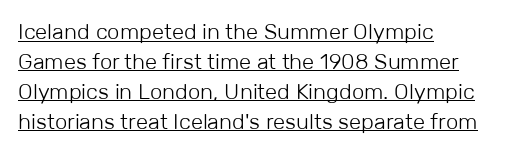
Think standard paragraph weight, or any step lighter than that. Leftover space on each line is placed entirely after the last word. The rendering keeps characters at their native spacing. Is there any slant? The stems are plumb. The space between consecutive lines is moderate. Glance below the letters and you will spot a drawn line.
